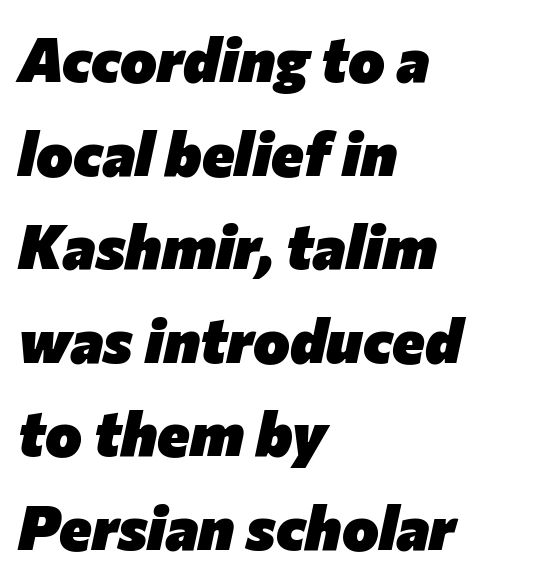
Q: Is the text bold? A: Yes.
Q: Is the text italic (slanted)? A: Yes, it leans right by about 12 degrees.
Q: Is the text underlined? A: No.
Q: How is the paragraph aligned? A: Left-aligned.
Q: Is the spacing between letters normal or unusually wide? A: Normal.
Q: Is the spacing between lines tight, normal or loose? A: Normal.
Q: Width (condensed, normal, or wide)? A: Normal.
Q: Stroke contrast? A: Low.
Q: x-height? A: Medium.
Q: Monospaced? A: No.
